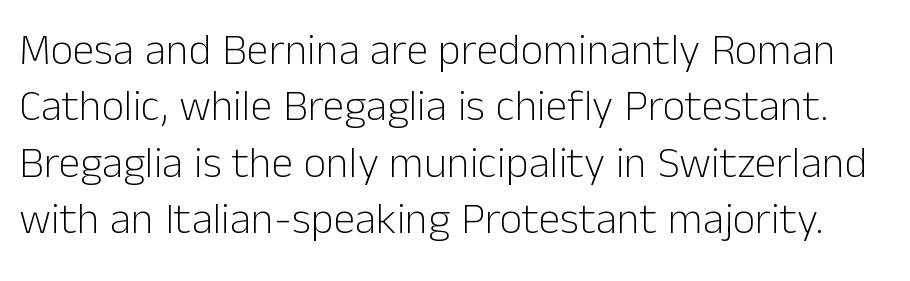
Normally led — the rows are evenly, conventionally spaced. A typesetter would label this face a sans. Each row of text sits above clean, open space. Stems here are at most as thick as an everyday book face. Rendered with straight, roman letterforms.
